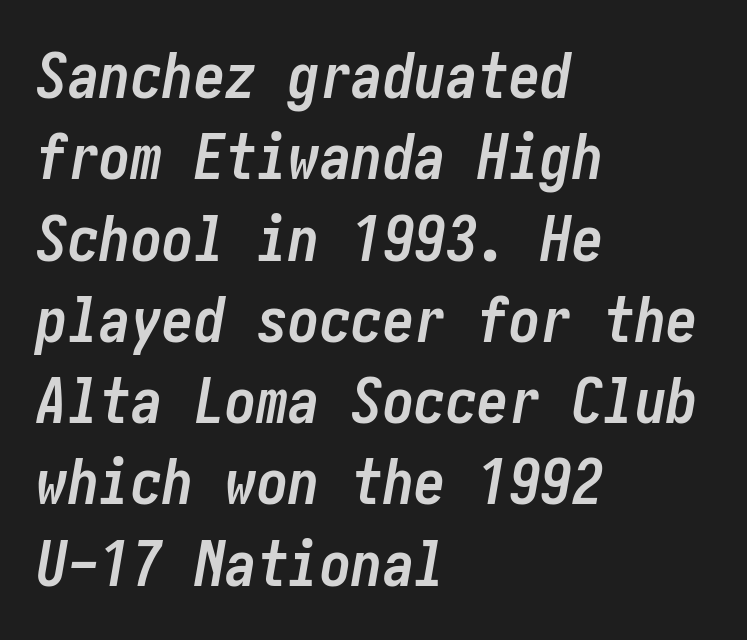
Visually the block forms a straight wall on the left and a jagged coastline on the right. Regarding leading, the lines here are spaced in the standard way. Unmarked baselines from the first word to the last. Stroke thickness is high; the sample reads as a true bold. The specimen reads as italic at a glance. How are the letters spaced? Ordinarily, with no added tracking.
